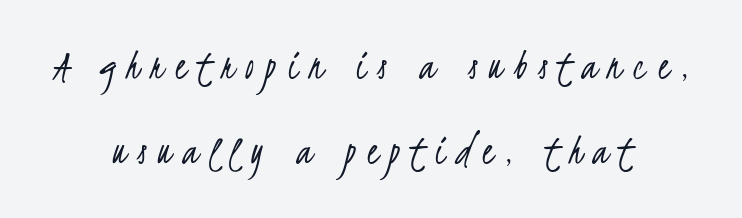
The typesetter chose a symmetrical, centered arrangement here. A typesetter would label this face a sans. You could only call the tracking loose — the letters float apart. The passage shown is not bold in any degree. The area under the type is left untouched. Loosely led — the rows are spread out.
